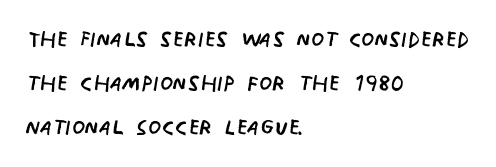
Q: Is the text bold? A: No.
Q: Is the typeface a serif or a sans-serif typeface? A: Sans-serif.
Q: Is the text underlined? A: No.
Q: How is the paragraph aligned? A: Left-aligned.
Q: Is the spacing between letters normal or unusually wide? A: Normal.
Q: Is the spacing between lines tight, normal or loose? A: Normal.
Q: Width (condensed, normal, or wide)? A: Condensed.
Q: Stroke contrast? A: Low.
Q: x-height? A: Large.
Q: Monospaced? A: No.
